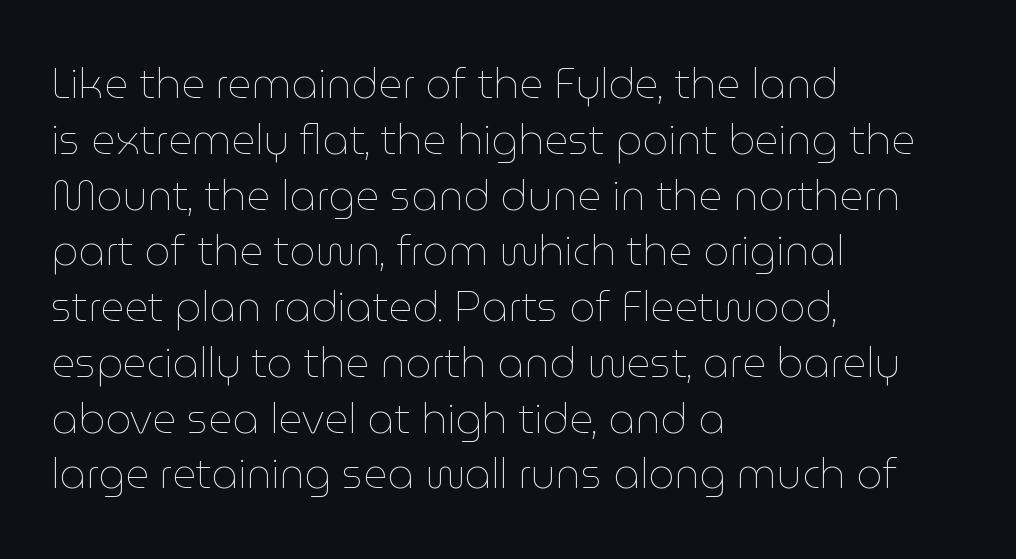
The image shows 41 px thin type, upright; set left-aligned, normal line spacing (1.36x), normal letter spacing, not underlined; low stroke contrast and a medium x-height.
